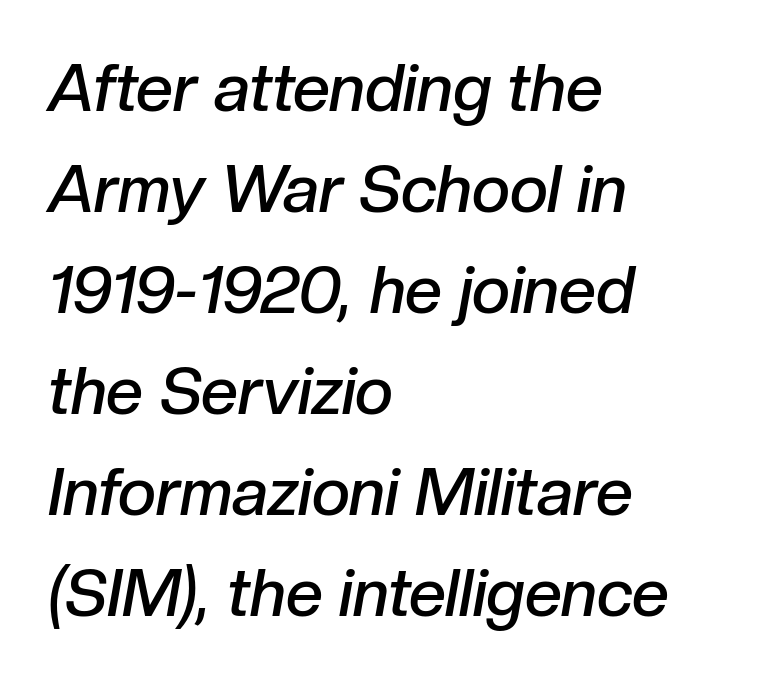
The image shows 66 px semibold type, italic (leaning right); set left-aligned, normal line spacing (1.53x), normal letter spacing, not underlined; low stroke contrast and a medium x-height.
